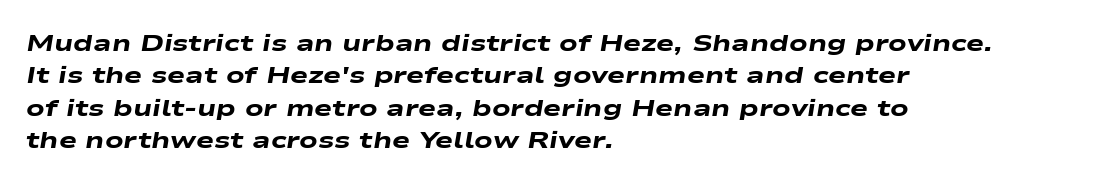
Any mark beneath the type? The region is blank. These lines carry a lot of weight — the face is fully bold. Each line starts at the same left margin while the right side varies. Each word holds together tightly as a unit, with standard inter-letter gaps.
